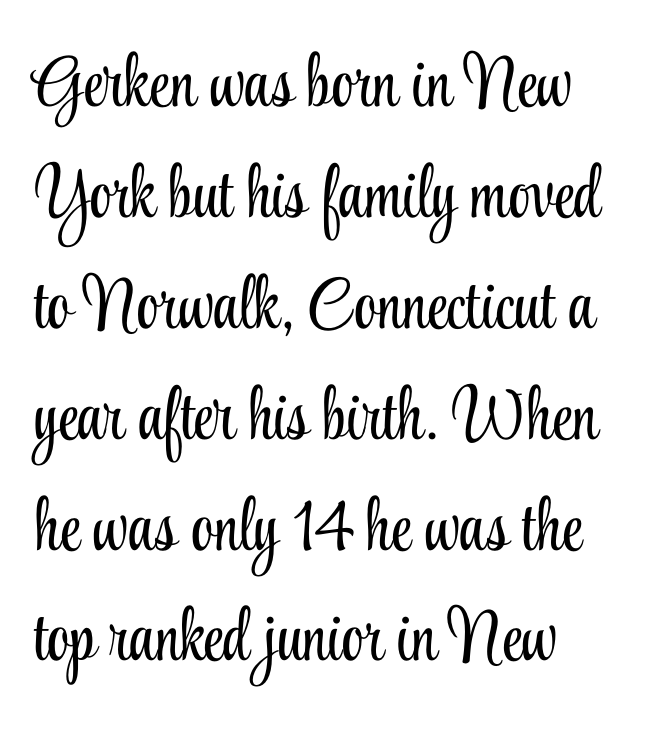
The image shows 72 px light, condensed serif type; set left-aligned, normal line spacing (1.54x), normal letter spacing, not underlined; low stroke contrast and a small x-height.
